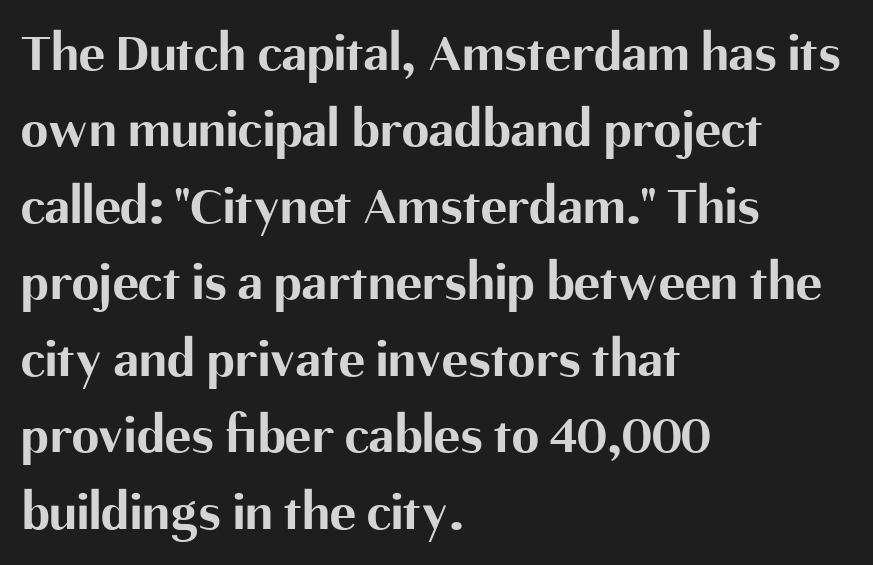
Q: Is the text bold? A: Yes.
Q: Is the text italic (slanted)? A: No, it is upright.
Q: Is the typeface a serif or a sans-serif typeface? A: Sans-serif.
Q: Is the text underlined? A: No.
Q: How is the paragraph aligned? A: Left-aligned.
Q: Is the spacing between letters normal or unusually wide? A: Normal.
Q: Is the spacing between lines tight, normal or loose? A: Normal.
Q: Width (condensed, normal, or wide)? A: Normal.
Q: Stroke contrast? A: Medium.
Q: x-height? A: Medium.
Q: Monospaced? A: No.
